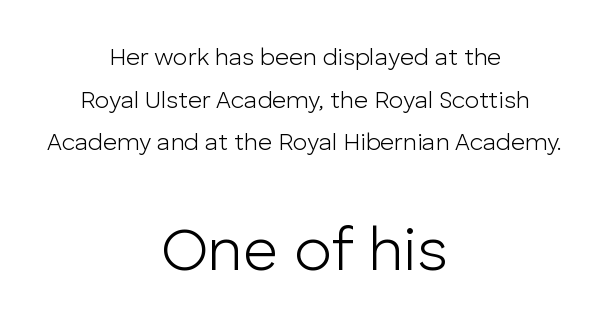
Q: Is the text bold? A: No.
Q: Is the text italic (slanted)? A: No, it is upright.
Q: Is the typeface a serif or a sans-serif typeface? A: Sans-serif.
Q: Is the text underlined? A: No.
Q: How is the paragraph aligned? A: Centered.
Q: Is the spacing between letters normal or unusually wide? A: Normal.
Q: Which block of text is set in a larger size, the first (top) or the second (bottom)? A: The second (bottom) one.
Q: Width (condensed, normal, or wide)? A: Normal.
Q: Stroke contrast? A: Low.
Q: x-height? A: Medium.
Q: Monospaced? A: No.
